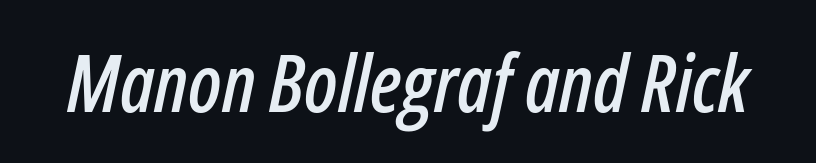
The image shows 79 px condensed type, italic (leaning right); set normal letter spacing, not underlined; low stroke contrast and a medium x-height.
